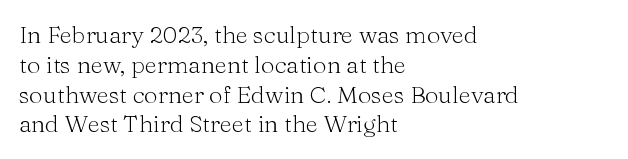
Q: Is the text bold? A: No.
Q: Is the text italic (slanted)? A: No, it is upright.
Q: Is the text underlined? A: No.
Q: How is the paragraph aligned? A: Left-aligned.
Q: Is the spacing between letters normal or unusually wide? A: Normal.
